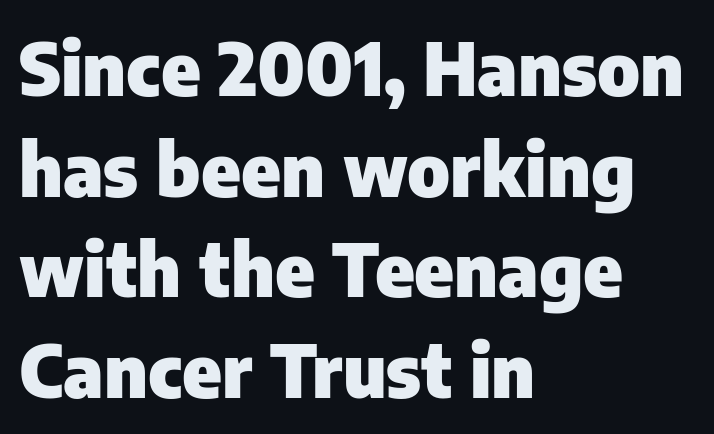
{"serif": "no", "italic": "no", "bold": "yes", "weight": "heavy", "width": "normal", "stroke_contrast": "low", "x_height": "medium", "monospaced": "no", "underline": "no", "align": "left", "line_spacing": "normal", "line_spacing_ratio": 1.36, "letter_spacing": "normal", "letter_spacing_em": 0.0, "glyph_px": 74}
